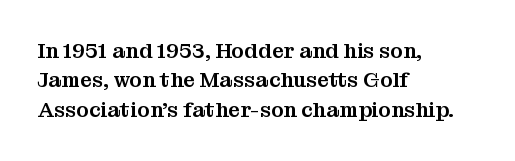
Q: Is the text italic (slanted)? A: No, it is upright.
Q: Is the text underlined? A: No.
Q: How is the paragraph aligned? A: Left-aligned.
Q: Is the spacing between letters normal or unusually wide? A: Normal.
Q: Is the spacing between lines tight, normal or loose? A: Normal.
